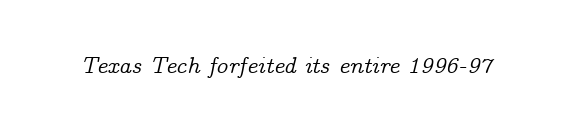
Characters are canted at an angle relative to the baseline's perpendicular. Each row of text sits above clean, open space. This sample uses plain, unmodified letter spacing.
